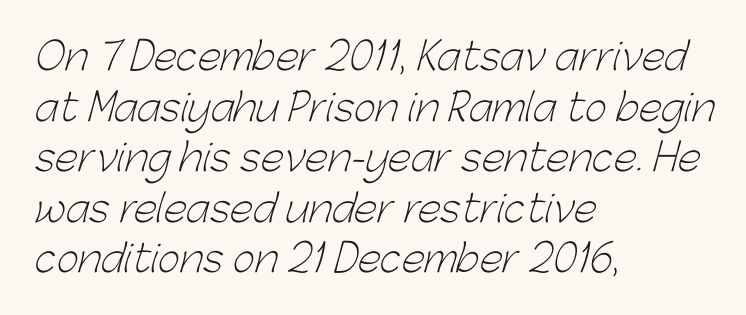
The image shows 38 px light sans-serif type; set left-aligned, normal line spacing (1.33x), normal letter spacing, not underlined; low stroke contrast and a medium x-height.
